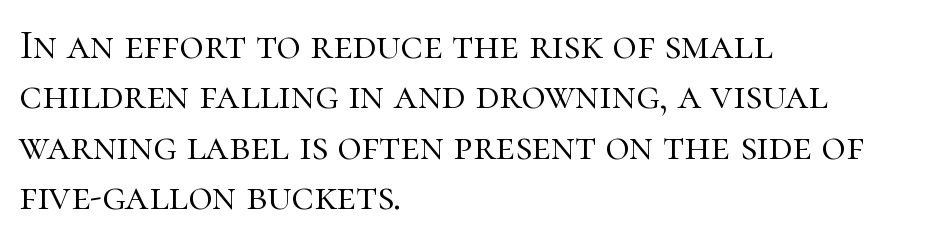
{"serif": "yes", "italic": "no", "bold": "no", "weight": "light", "width": "normal", "stroke_contrast": "high", "x_height": "medium", "monospaced": "no", "underline": "no", "align": "left", "line_spacing_ratio": 1.2, "letter_spacing": "normal", "letter_spacing_em": 0.0, "glyph_px": 42}
